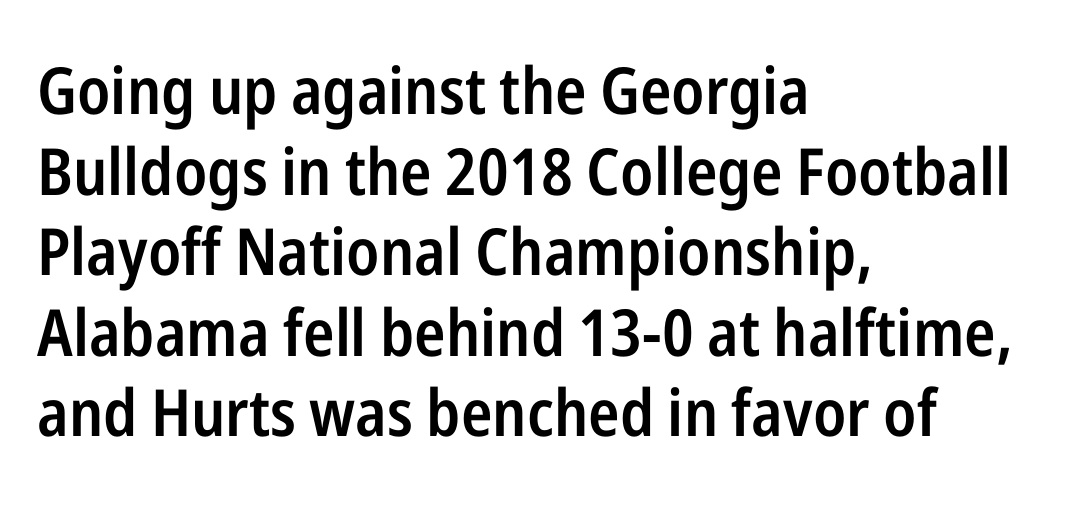
The image shows 65 px semibold, condensed sans-serif type, upright; set left-aligned, line spacing 1.24x, normal letter spacing, not underlined; low stroke contrast and a medium x-height.
